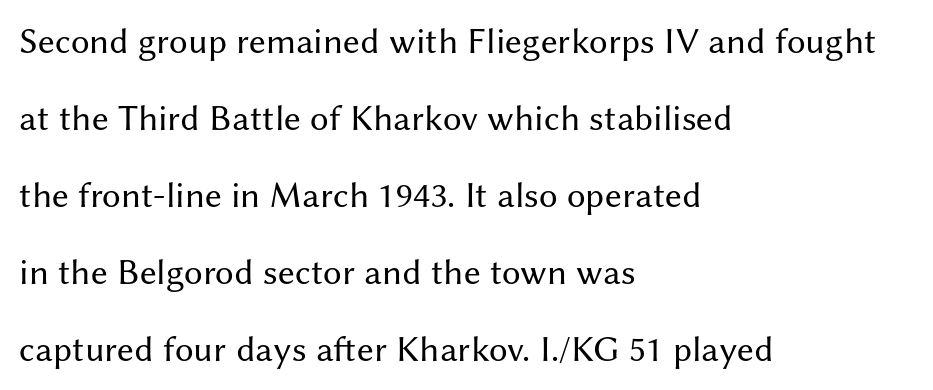
Upright lettering throughout. Summary of vertical rhythm: relaxed, with wide interline spacing. What kind of face is this? One without serifs — a sans. Standard letterfit; no display-style spreading of the glyphs. Is the type heavy? It reads as light-to-regular instead.
